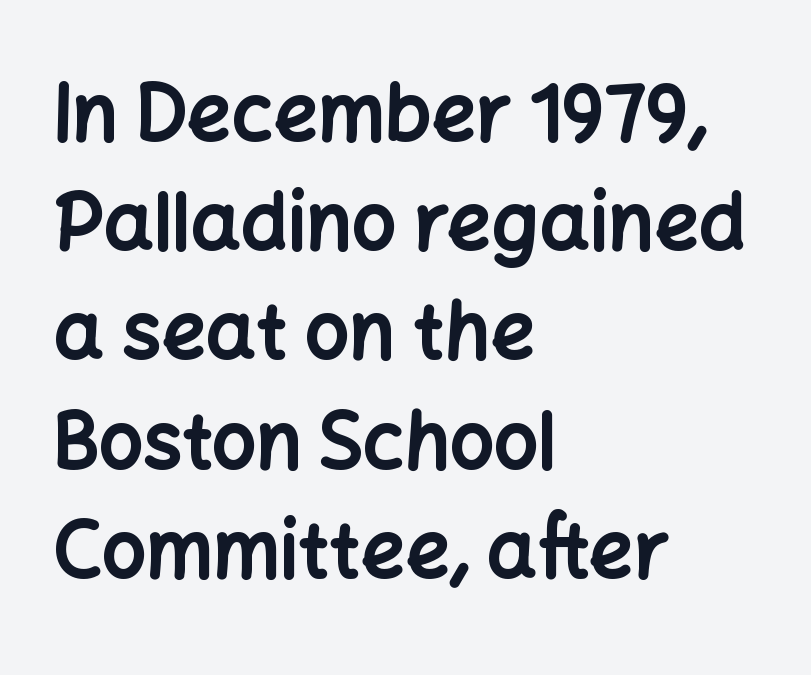
Q: Is the text bold? A: Yes.
Q: Is the text italic (slanted)? A: No, it is upright.
Q: Is the typeface a serif or a sans-serif typeface? A: Sans-serif.
Q: Is the text underlined? A: No.
Q: How is the paragraph aligned? A: Left-aligned.
Q: Is the spacing between letters normal or unusually wide? A: Normal.
Q: Is the spacing between lines tight, normal or loose? A: Normal.
Q: Width (condensed, normal, or wide)? A: Normal.
Q: Stroke contrast? A: Low.
Q: x-height? A: Medium.
Q: Monospaced? A: No.
